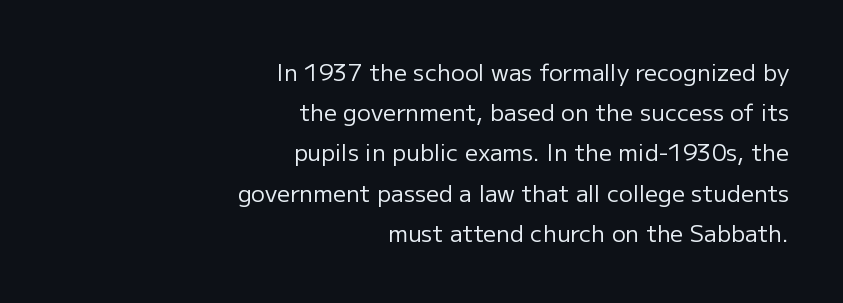
Q: Is the text bold? A: No.
Q: Is the text italic (slanted)? A: No, it is upright.
Q: Is the text underlined? A: No.
Q: How is the paragraph aligned? A: Right-aligned.
Q: Is the spacing between letters normal or unusually wide? A: Normal.
